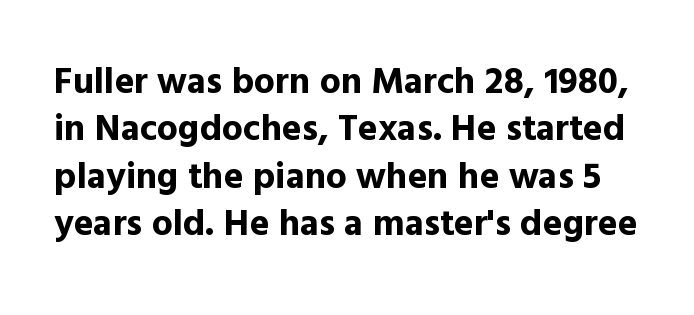
The image shows 37 px bold sans-serif type, upright; set normal line spacing (1.28x), normal letter spacing, not underlined; a medium x-height.
